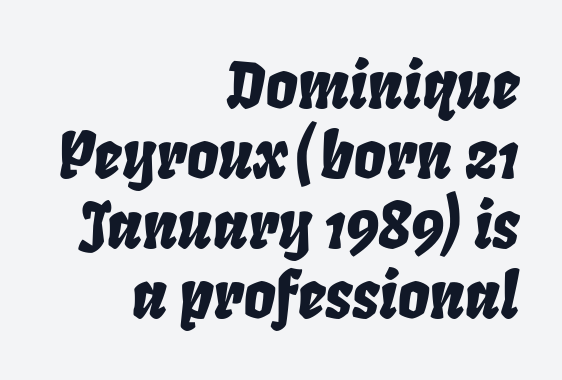
{"italic": "yes", "lean": "right", "slant_degrees": 8, "width": "condensed", "stroke_contrast": "low", "x_height": "large", "monospaced": "no", "underline": "no", "align": "right", "line_spacing": "tight", "line_spacing_ratio": 1.11, "letter_spacing": "normal", "letter_spacing_em": 0.0, "glyph_px": 63}
